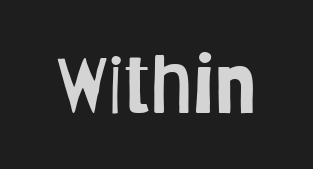
The image shows 79 px light, condensed sans-serif type, upright; set normal letter spacing, not underlined; low stroke contrast and a large x-height.
